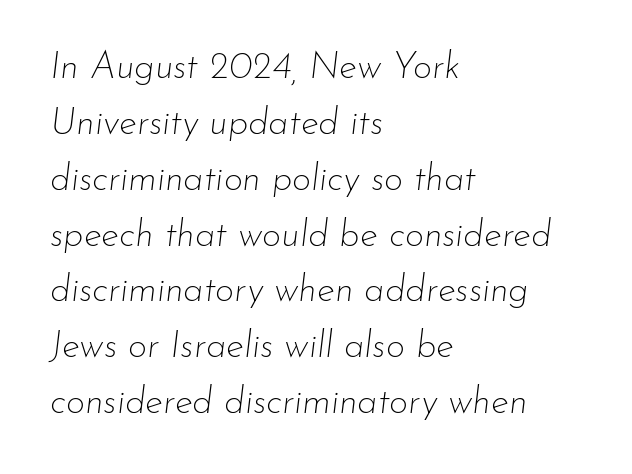
The image shows 37 px thin type, italic (leaning right); set left-aligned, normal line spacing (1.51x), normal letter spacing, not underlined; low stroke contrast and a small x-height.
